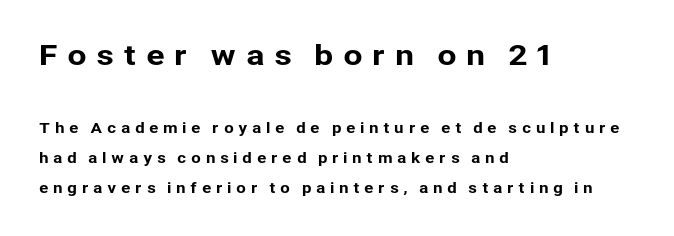
Q: Is the text italic (slanted)? A: No, it is upright.
Q: Is the typeface a serif or a sans-serif typeface? A: Sans-serif.
Q: Is the text underlined? A: No.
Q: How is the paragraph aligned? A: Left-aligned.
Q: Is the spacing between letters normal or unusually wide? A: Unusually wide.
Q: Is the spacing between lines tight, normal or loose? A: Loose.
Q: Which block of text is set in a larger size, the first (top) or the second (bottom)? A: The first (top) one.
Q: Width (condensed, normal, or wide)? A: Normal.
Q: Stroke contrast? A: Low.
Q: x-height? A: Medium.
Q: Monospaced? A: No.
